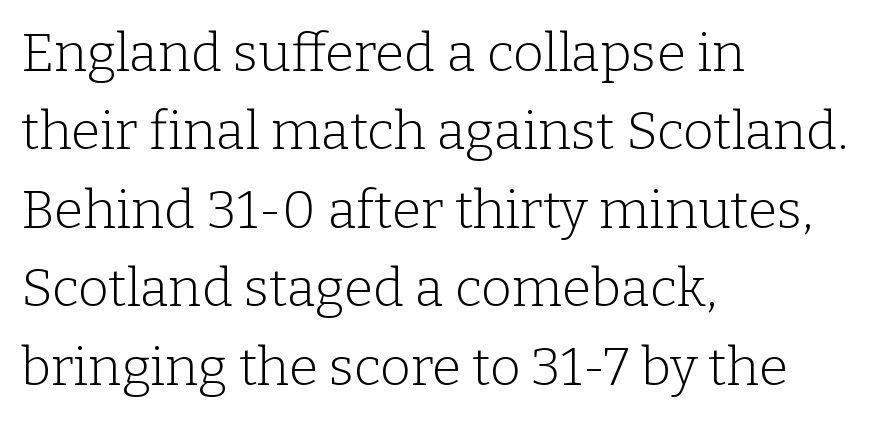
The image shows 53 px light serif type, upright; set left-aligned, normal line spacing (1.48x), normal letter spacing, not underlined; low stroke contrast and a medium x-height.
